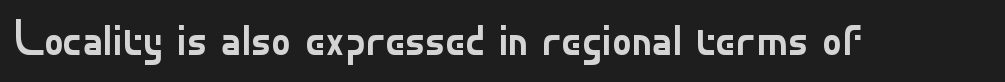
The image shows 49 px regular-weight sans-serif type, upright; set normal letter spacing, not underlined; low stroke contrast and a small x-height.
